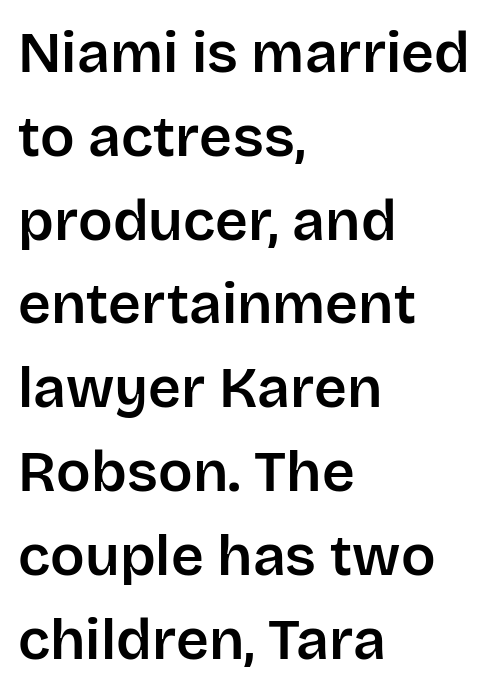
Note the varied advance widths — an 'i' is clearly narrower than an 'm'. The compositor pushed each line to the left boundary. The specimen omits any rule beneath the text block's lines. The block of text has a typical density, with ordinary space between rows.
